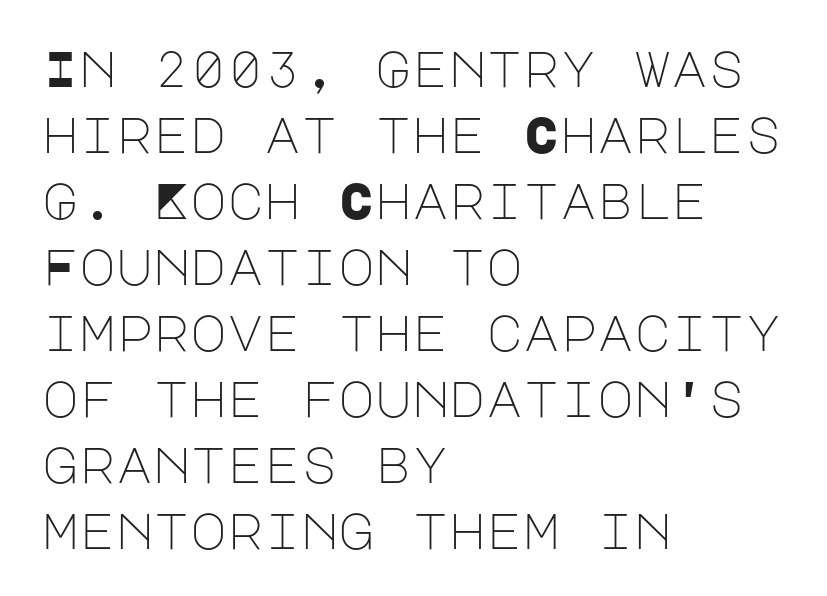
{"serif": "no", "italic": "no", "bold": "no", "weight": "light", "width": "normal", "stroke_contrast": "low", "x_height": "large", "underline": "no", "align": "left", "line_spacing": "normal", "line_spacing_ratio": 1.32, "letter_spacing": "normal", "letter_spacing_em": 0.0, "glyph_px": 50}
